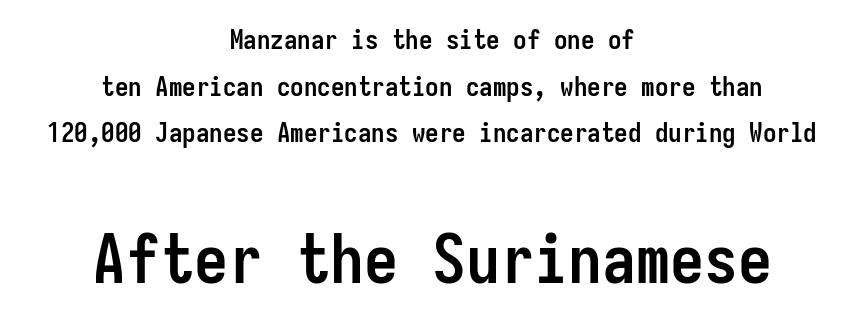
{"serif": "no", "italic": "no", "bold": "yes", "weight": "semibold", "width": "condensed", "stroke_contrast": "low", "x_height": "medium", "monospaced": "yes", "underline": "no", "align": "center", "line_spacing_ratio": 1.73, "letter_spacing": "normal", "letter_spacing_em": 0.0, "larger_block": "second", "size_ratio": 2.52, "glyph_px": 68}
